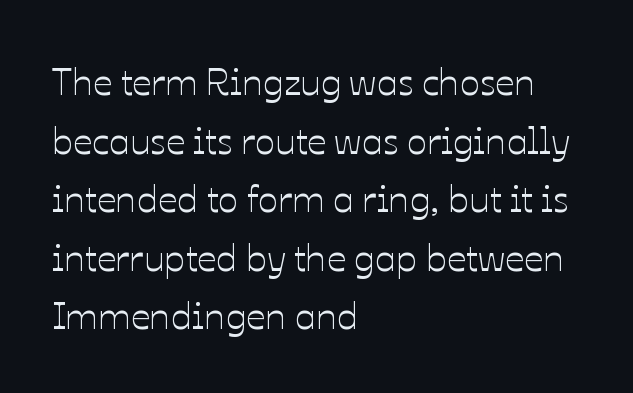
The image shows 38 px text type, upright; set left-aligned, normal line spacing (1.54x), normal letter spacing, not underlined; low stroke contrast and a medium x-height.
